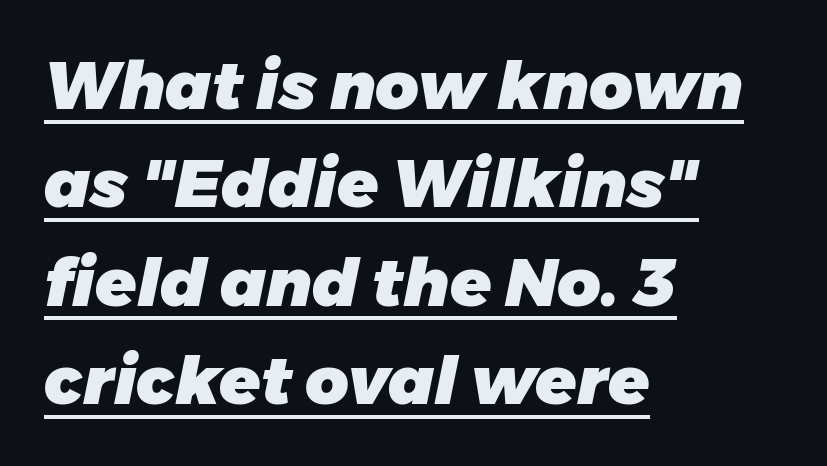
{"italic": "yes", "lean": "right", "slant_degrees": 11, "bold": "yes", "weight": "heavy", "width": "normal", "stroke_contrast": "low", "x_height": "medium", "monospaced": "no", "underline": "yes", "align": "left", "line_spacing": "normal", "line_spacing_ratio": 1.47, "letter_spacing": "normal", "letter_spacing_em": 0.0, "glyph_px": 67}
